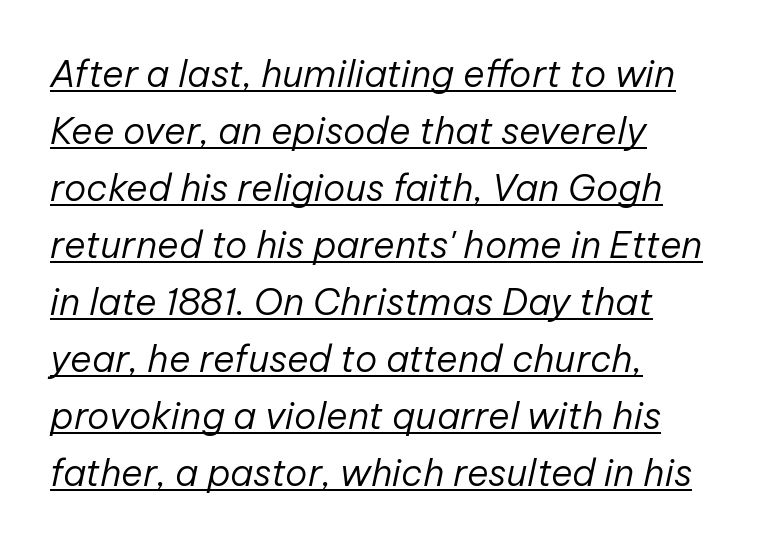
The image shows 37 px regular-weight type, italic (leaning right); set left-aligned, normal line spacing (1.54x), normal letter spacing, underlined; low stroke contrast and a medium x-height.
